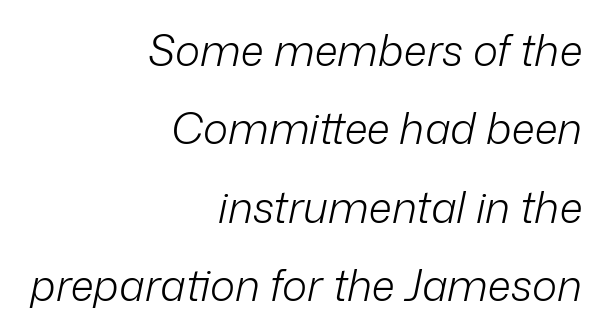
The image shows 43 px light type, italic (leaning right); set right-aligned, line spacing 1.82x, normal letter spacing, not underlined; low stroke contrast and a medium x-height.
